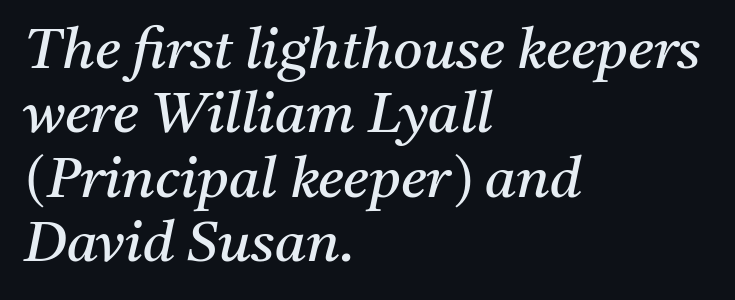
The image shows 57 px regular-weight serif type, italic (leaning right); set left-aligned, tight line spacing (1.13x), normal letter spacing, not underlined; medium stroke contrast and a medium x-height.
